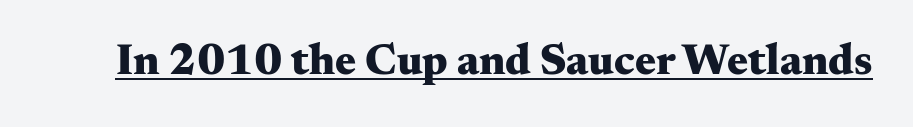
Q: Is the text bold? A: Yes.
Q: Is the text italic (slanted)? A: No, it is upright.
Q: Is the typeface a serif or a sans-serif typeface? A: Serif.
Q: Is the text underlined? A: Yes.
Q: Is the spacing between letters normal or unusually wide? A: Normal.
Q: Width (condensed, normal, or wide)? A: Wide.
Q: Stroke contrast? A: Medium.
Q: x-height? A: Small.
Q: Monospaced? A: No.
